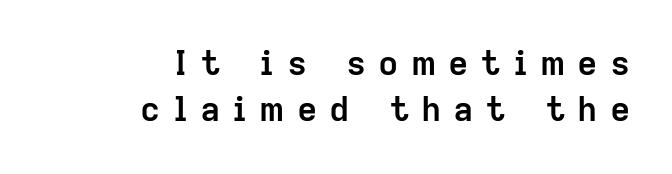
{"serif": "no", "italic": "no", "bold": "yes", "weight": "semibold", "width": "normal", "stroke_contrast": "low", "x_height": "medium", "monospaced": "no", "underline": "no", "align": "right", "line_spacing": "normal", "line_spacing_ratio": 1.36, "letter_spacing": "wide", "letter_spacing_em": 0.35, "glyph_px": 34}
